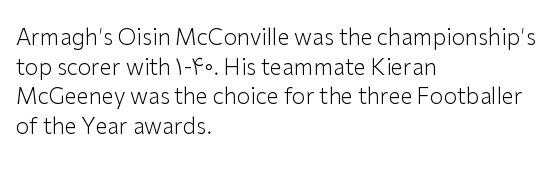
The image shows 22 px text type, upright; set left-aligned, normal line spacing (1.35x), normal letter spacing, not underlined.
